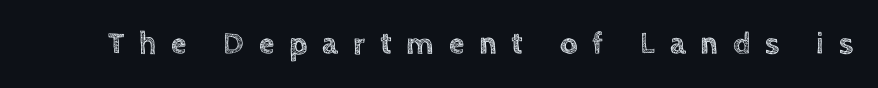
The axis of the letterforms is exactly vertical. Observe the wide spacing: letters keep a clear distance from each other. Do the characters align in a grid? No, the font is proportional. Underline: absent.
